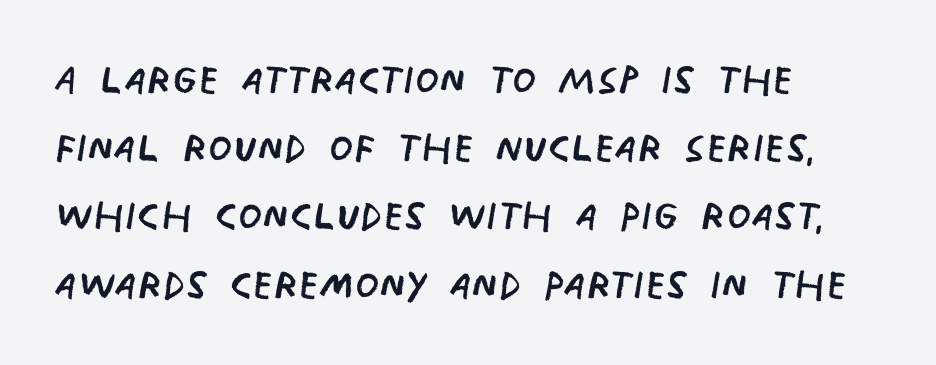
{"serif": "no", "bold": "no", "weight": "regular", "width": "condensed", "stroke_contrast": "low", "x_height": "large", "monospaced": "no", "underline": "no", "align": "left", "line_spacing_ratio": 1.24, "letter_spacing": "normal", "letter_spacing_em": 0.0, "glyph_px": 55}
